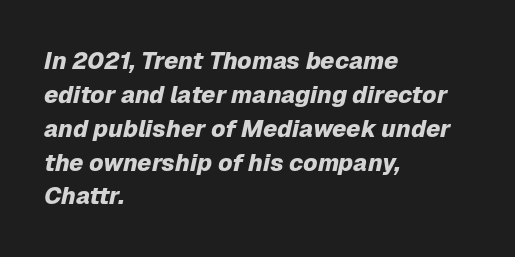
Q: Is the text bold? A: Yes.
Q: Is the text italic (slanted)? A: Yes, it leans right by about 12 degrees.
Q: Is the text underlined? A: No.
Q: How is the paragraph aligned? A: Left-aligned.
Q: Is the spacing between letters normal or unusually wide? A: Normal.
Q: Is the spacing between lines tight, normal or loose? A: Normal.
